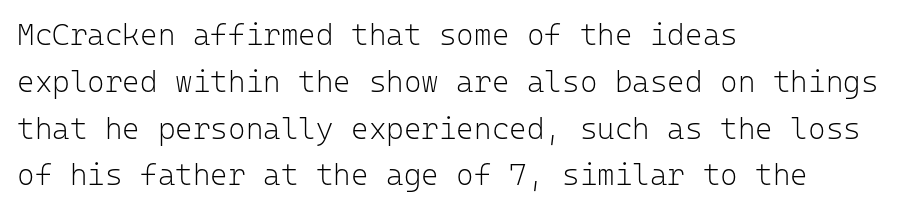
{"serif": "no", "italic": "no", "bold": "no", "weight": "light", "width": "normal", "stroke_contrast": "low", "x_height": "medium", "monospaced": "yes", "underline": "no", "align": "left", "line_spacing": "normal", "line_spacing_ratio": 1.56, "letter_spacing": "normal", "letter_spacing_em": 0.0, "glyph_px": 30}
